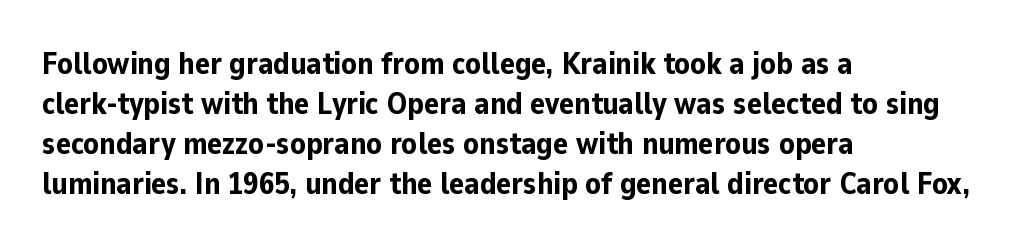
Q: Is the text bold? A: Yes.
Q: Is the text italic (slanted)? A: No, it is upright.
Q: Is the typeface a serif or a sans-serif typeface? A: Sans-serif.
Q: Is the text underlined? A: No.
Q: How is the paragraph aligned? A: Left-aligned.
Q: Is the spacing between letters normal or unusually wide? A: Normal.
Q: Is the spacing between lines tight, normal or loose? A: Normal.
Q: Width (condensed, normal, or wide)? A: Normal.
Q: Stroke contrast? A: Low.
Q: x-height? A: Medium.
Q: Monospaced? A: No.
